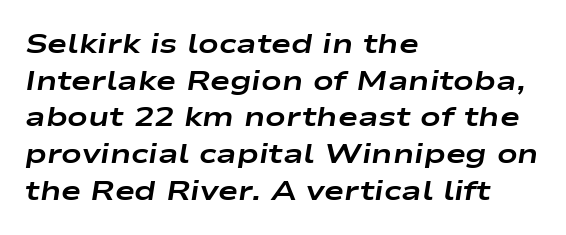
{"italic": "yes", "lean": "right", "slant_degrees": 9, "bold": "yes", "underline": "no", "align": "left", "line_spacing": "normal", "line_spacing_ratio": 1.36, "letter_spacing": "normal", "letter_spacing_em": 0.0, "glyph_px": 27}
